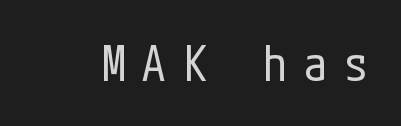
The image shows 48 px regular-weight, condensed sans-serif type, upright; set unusually wide letter spacing (+0.34 em), not underlined; low stroke contrast and a medium x-height.
